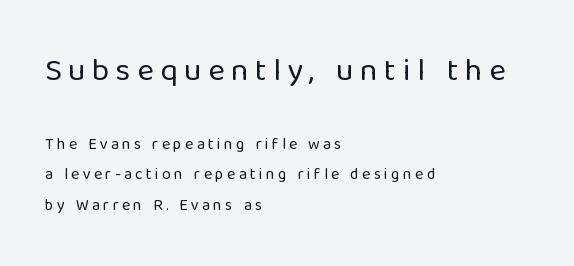
The image shows 32 px regular-weight sans-serif type, upright; set left-aligned, line spacing 1.89x, unusually wide letter spacing (+0.2 em), not underlined; the first (top) block is 2.0x larger; low stroke contrast and a medium x-height.
